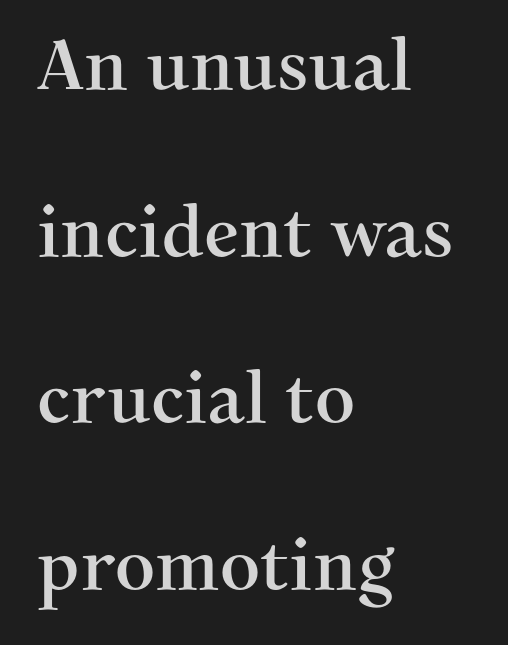
The face used here is seriffed, in the tradition of book romans. Words appear dense and cohesive because spacing is normal. Varying glyph widths throughout — classic text-font behaviour. Italic? Not at all — the glyphs are vertical.
